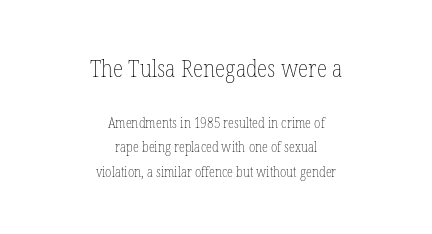
{"italic": "no", "bold": "no", "underline": "no", "align": "center", "line_spacing_ratio": 1.77, "letter_spacing": "normal", "letter_spacing_em": 0.0, "larger_block": "first", "size_ratio": 1.71, "glyph_px": 24}
